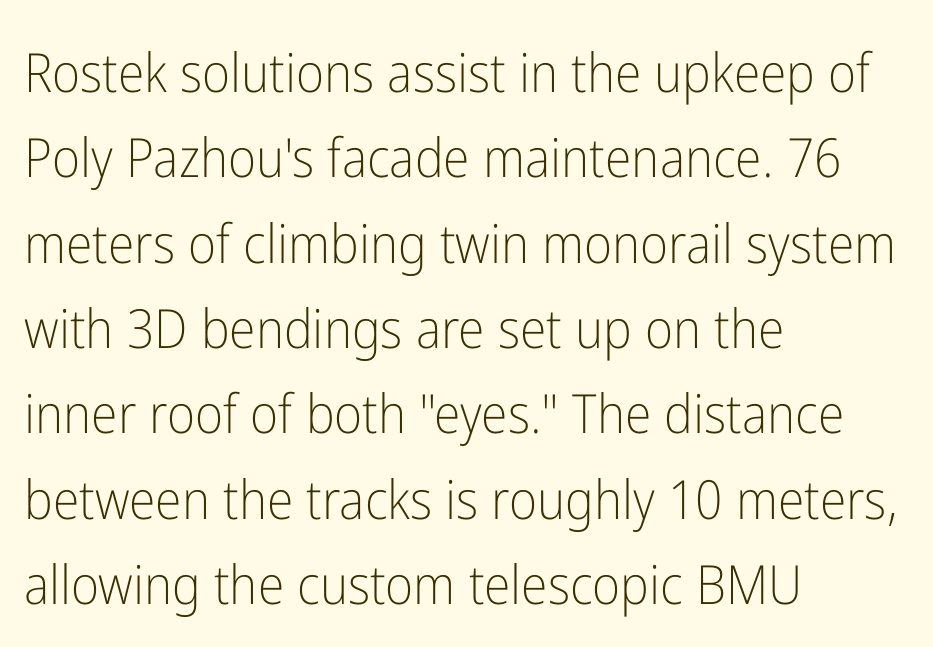
Each letter keeps its own natural width here, so spacing adapts to shape. This rendering uses left alignment, leaving the right contour irregular. The typeface has the unassuming heft of standard copy or less. Does the leading feel generous? No, just average. The specimen omits any rule beneath the text block's lines.
